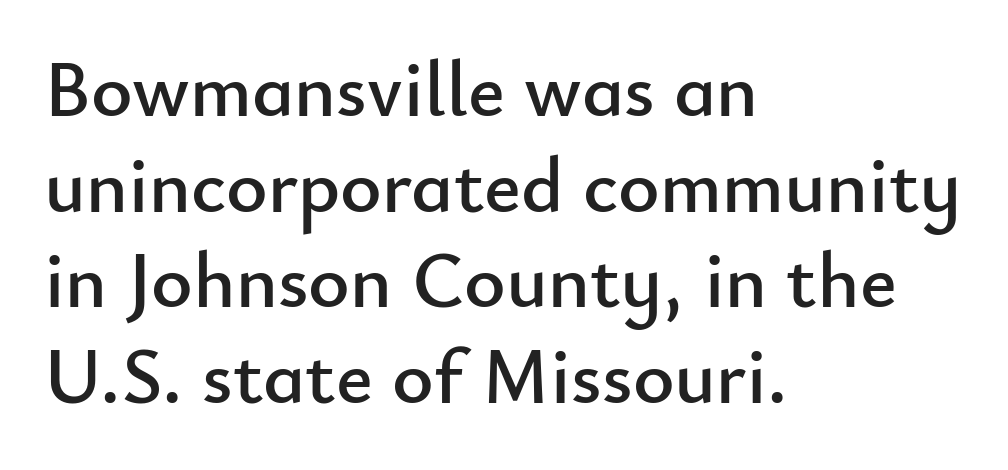
The gap between lines stays unmarked. A roman cut, with each character standing at attention. Classification — sans serif. Words appear dense and cohesive because spacing is normal. Which margin do the lines hug? The left one — the right edge is uneven.
